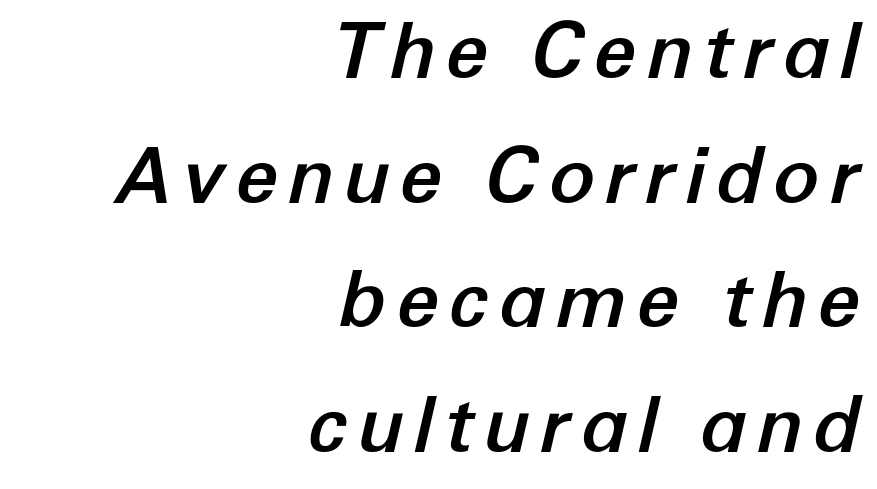
Q: Is the text italic (slanted)? A: Yes, it leans right by about 12 degrees.
Q: Is the text underlined? A: No.
Q: How is the paragraph aligned? A: Right-aligned.
Q: Is the spacing between lines tight, normal or loose? A: Normal.
Q: Width (condensed, normal, or wide)? A: Normal.
Q: Stroke contrast? A: Low.
Q: x-height? A: Medium.
Q: Monospaced? A: No.
